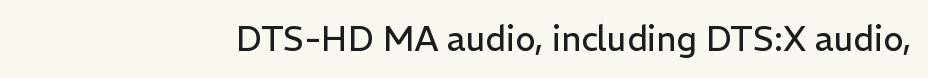
Q: Is the text bold? A: No.
Q: Is the text italic (slanted)? A: No, it is upright.
Q: Is the typeface a serif or a sans-serif typeface? A: Sans-serif.
Q: Is the text underlined? A: No.
Q: Is the spacing between letters normal or unusually wide? A: Normal.
Q: Width (condensed, normal, or wide)? A: Normal.
Q: Stroke contrast? A: Low.
Q: x-height? A: Medium.
Q: Monospaced? A: No.
